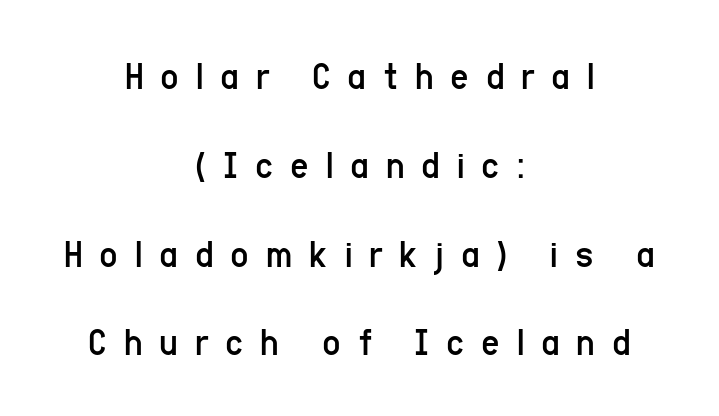
The image shows 40 px regular-weight, condensed sans-serif type, upright; set centered, loose line spacing (2.22x), unusually wide letter spacing (+0.42 em), not underlined; low stroke contrast and a medium x-height.
